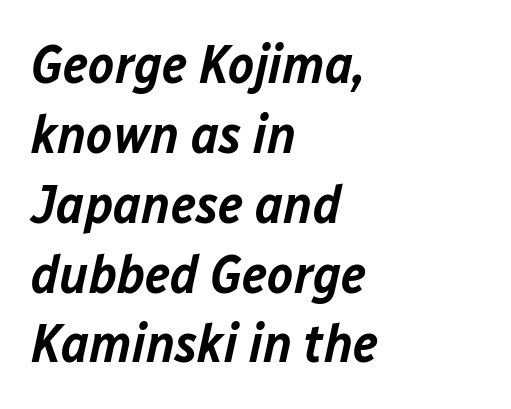
{"italic": "yes", "lean": "right", "slant_degrees": 12, "bold": "semi", "weight": "semibold", "width": "normal", "stroke_contrast": "low", "x_height": "medium", "monospaced": "no", "underline": "no", "align": "left", "line_spacing": "normal", "line_spacing_ratio": 1.27, "letter_spacing": "normal", "letter_spacing_em": 0.0, "glyph_px": 55}
